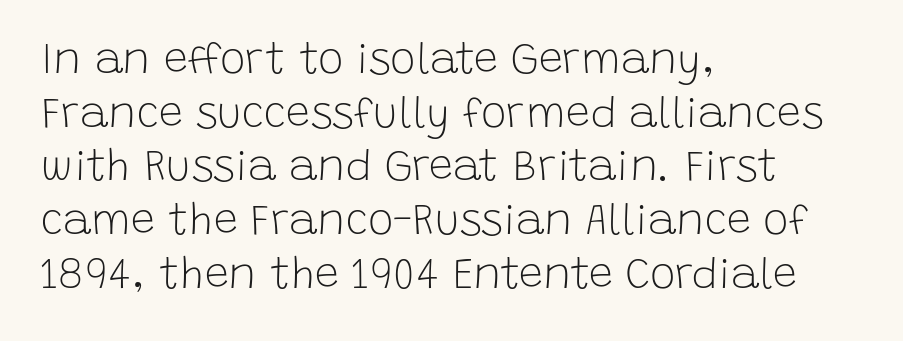
Q: Is the text bold? A: No.
Q: Is the text italic (slanted)? A: No, it is upright.
Q: Is the typeface a serif or a sans-serif typeface? A: Sans-serif.
Q: Is the text underlined? A: No.
Q: How is the paragraph aligned? A: Left-aligned.
Q: Is the spacing between letters normal or unusually wide? A: Normal.
Q: Is the spacing between lines tight, normal or loose? A: Normal.
Q: Width (condensed, normal, or wide)? A: Normal.
Q: Stroke contrast? A: Low.
Q: x-height? A: Large.
Q: Monospaced? A: No.
